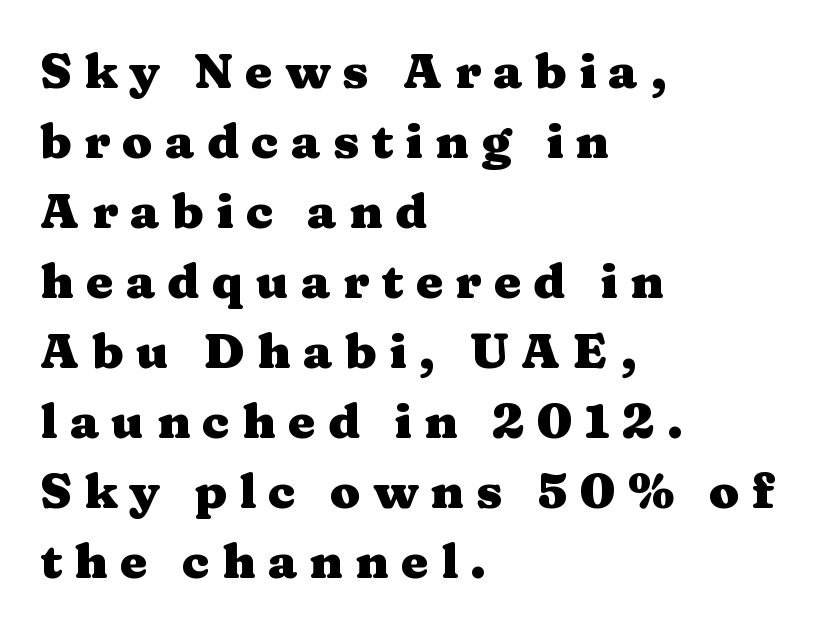
Set as a true bold cut, around the 700 mark. Unlike italic type, these characters show no tilt at all. Beneath every word, the page is bare. Stroke terminals: seriffed. The rows are spaced the way most documents space them. Looks like regular typesetting: each glyph gets only the width it needs.
